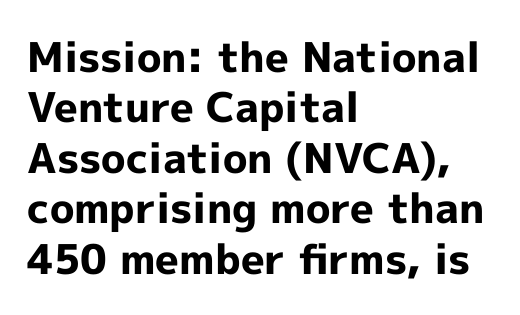
{"serif": "no", "italic": "no", "bold": "yes", "weight": "bold", "width": "normal", "x_height": "medium", "monospaced": "no", "underline": "no", "align": "left", "line_spacing_ratio": 1.23, "letter_spacing": "normal", "letter_spacing_em": 0.0, "glyph_px": 41}
